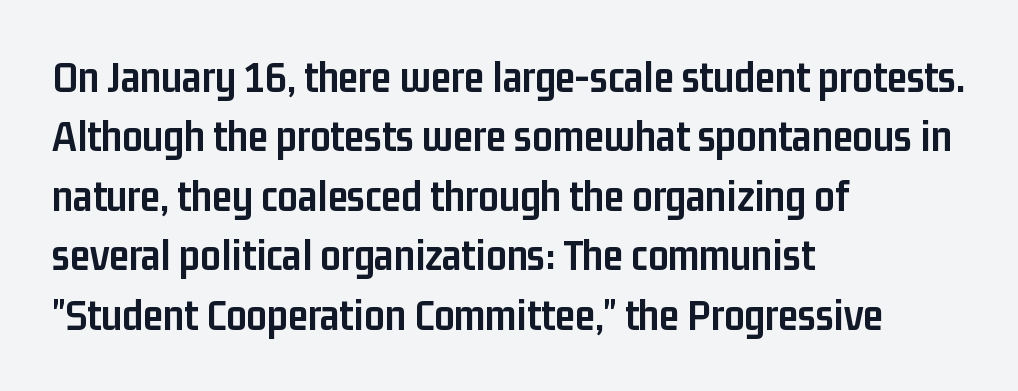
{"serif": "no", "italic": "no", "bold": "yes", "weight": "semibold", "width": "condensed", "stroke_contrast": "low", "x_height": "medium", "monospaced": "no", "underline": "no", "align": "left", "line_spacing": "normal", "line_spacing_ratio": 1.32, "letter_spacing": "normal", "letter_spacing_em": 0.0, "glyph_px": 45}
